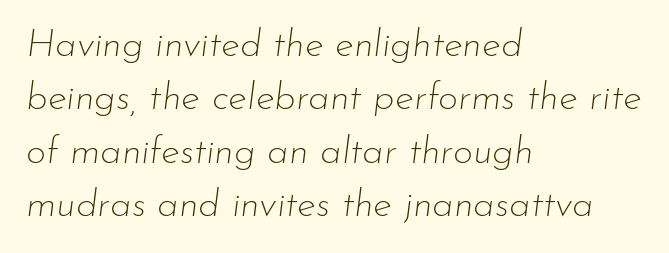
The image shows 39 px thin type, italic (leaning right); set left-aligned, normal line spacing (1.37x), normal letter spacing, not underlined; low stroke contrast and a small x-height.
